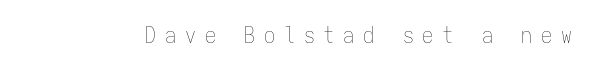
{"italic": "no", "bold": "no", "underline": "no", "letter_spacing": "wide", "letter_spacing_em": 0.4, "glyph_px": 22}
